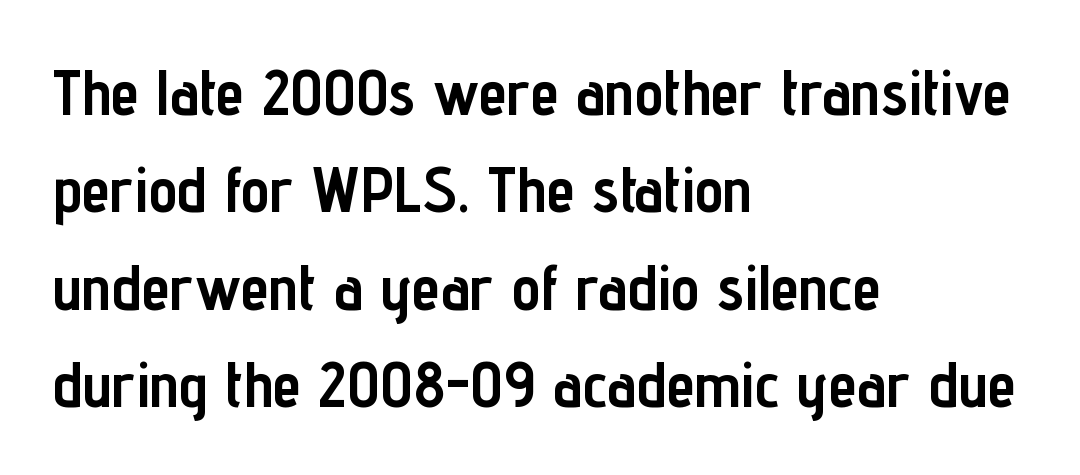
The image shows 64 px semibold, condensed sans-serif type, upright; set left-aligned, normal line spacing (1.52x), normal letter spacing, not underlined; low stroke contrast and a medium x-height.
